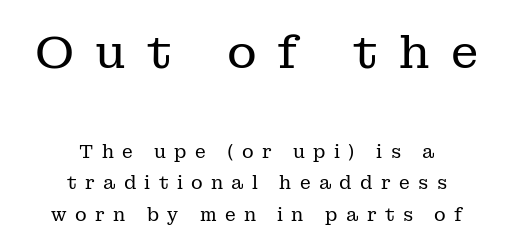
Yep, those are serifs on the letters. Type size steps down from the first block to the second. The rendering uses natural spacing where letterforms have individual widths. Horizontal alignment here is central, giving a formal, balanced look. Weight: regular or lighter.
